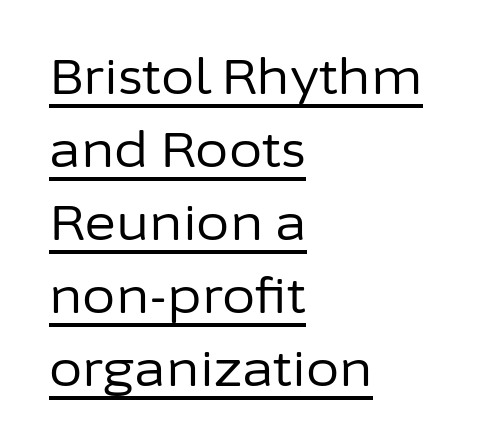
Look at the tracking — it's just the regular setting, nothing added. Weight: regular or lighter. These lines are set flush left with a ragged right edge. The words here are underlined. Style check: upright. No feet cap the strokes, marking this as sans-serif type.
